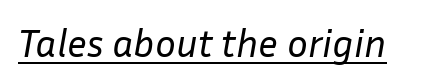
{"italic": "yes", "lean": "right", "slant_degrees": 10, "bold": "no", "weight": "regular", "width": "normal", "stroke_contrast": "low", "x_height": "medium", "monospaced": "no", "underline": "yes", "letter_spacing": "normal", "letter_spacing_em": 0.0, "glyph_px": 39}
